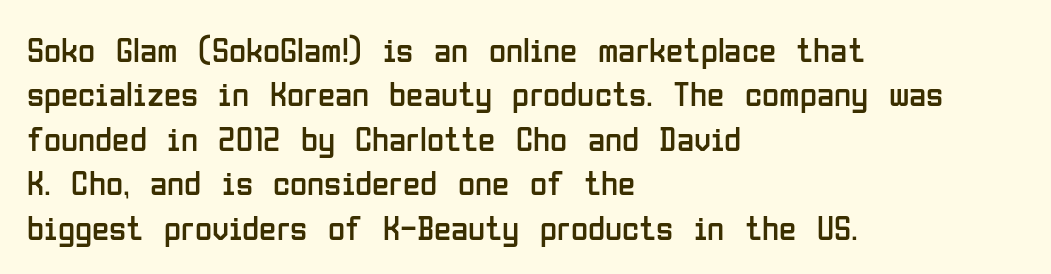
{"serif": "no", "italic": "no", "bold": "no", "weight": "regular", "width": "condensed", "stroke_contrast": "low", "x_height": "medium", "monospaced": "no", "underline": "no", "align": "left", "line_spacing": "normal", "line_spacing_ratio": 1.27, "letter_spacing": "normal", "letter_spacing_em": 0.0, "glyph_px": 35}
